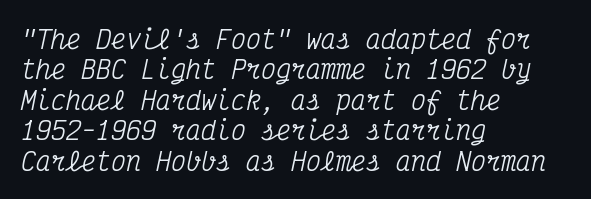
{"italic": "yes", "lean": "right", "slant_degrees": 12, "underline": "no", "align": "left", "line_spacing_ratio": 1.22, "letter_spacing": "normal", "letter_spacing_em": 0.0, "glyph_px": 25}
